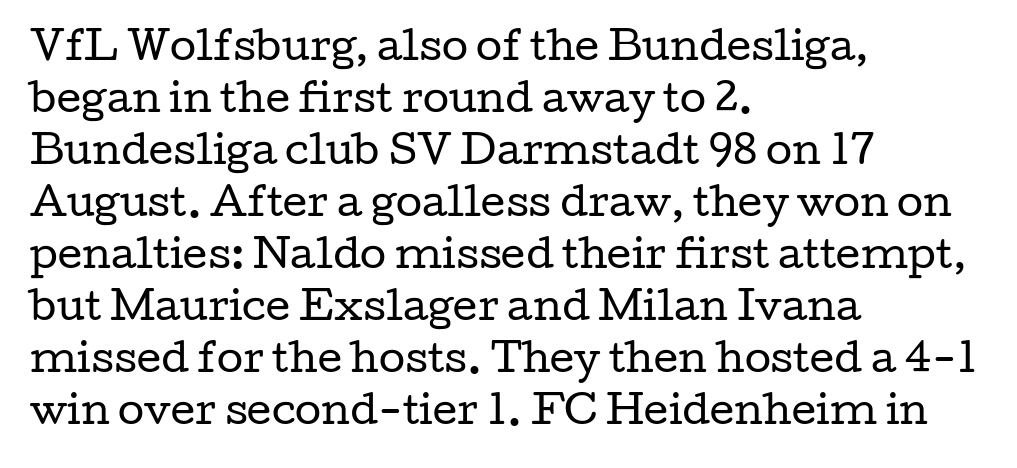
Q: Is the text bold? A: No.
Q: Is the text italic (slanted)? A: No, it is upright.
Q: Is the typeface a serif or a sans-serif typeface? A: Serif.
Q: Is the text underlined? A: No.
Q: How is the paragraph aligned? A: Left-aligned.
Q: Is the spacing between letters normal or unusually wide? A: Normal.
Q: Is the spacing between lines tight, normal or loose? A: Normal.
Q: Width (condensed, normal, or wide)? A: Wide.
Q: Stroke contrast? A: Low.
Q: x-height? A: Medium.
Q: Monospaced? A: No.
